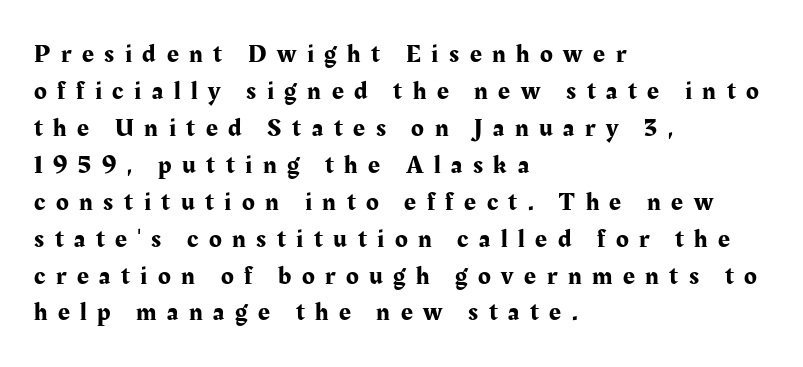
The image shows 26 px text type, upright; set left-aligned, normal line spacing (1.42x), unusually wide letter spacing (+0.41 em), not underlined.
